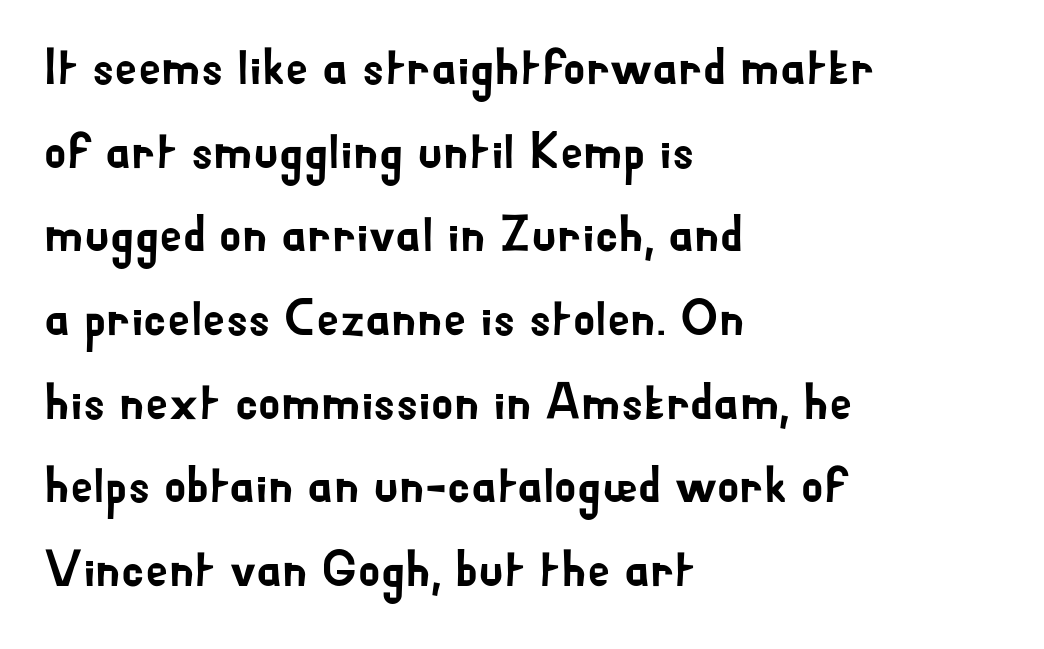
The image shows 51 px sans-serif type, upright; set left-aligned, normal line spacing (1.64x), normal letter spacing, not underlined; low stroke contrast and a small x-height.
